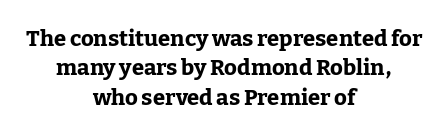
A typesetter would mark this as roman, not italic. Rows of type keep a routine distance in the vertical direction. These lines are centered, leaving both edges ragged. Beneath every word, the page is bare.
